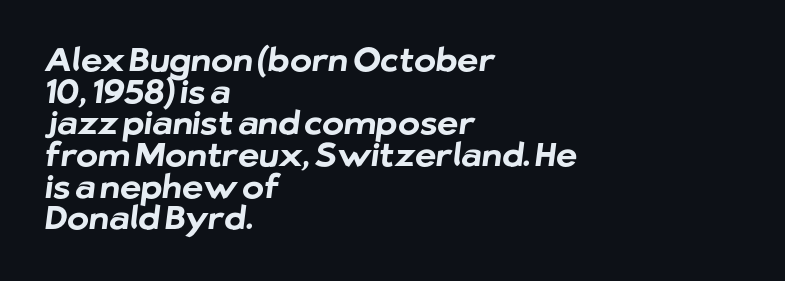
The image shows 33 px bold sans-serif type; set left-aligned, tight line spacing (0.96x), normal letter spacing, not underlined; low stroke contrast and a medium x-height.
